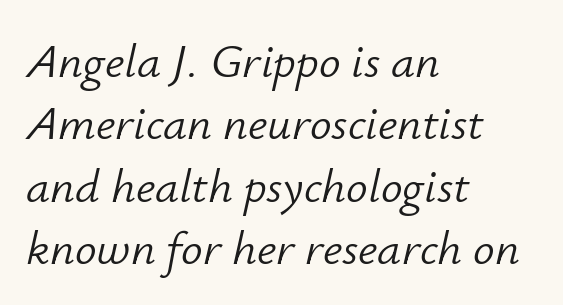
Stems and bowls with no extra thickness — not bold. This sample has the flowing, uneven cadence of proportional lettering. Descenders hang freely into open space. The type is set solid horizontally, with unmodified tracking.
